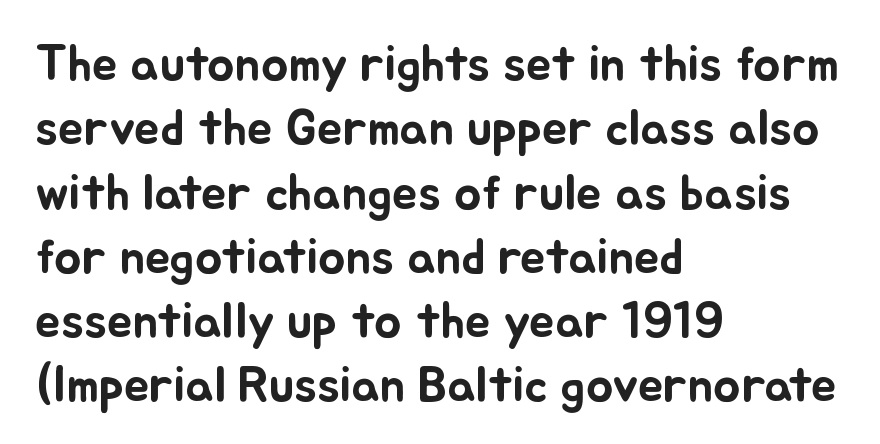
The image shows 51 px text type, upright; set left-aligned, normal line spacing (1.26x), normal letter spacing, not underlined; low stroke contrast and a small x-height.
